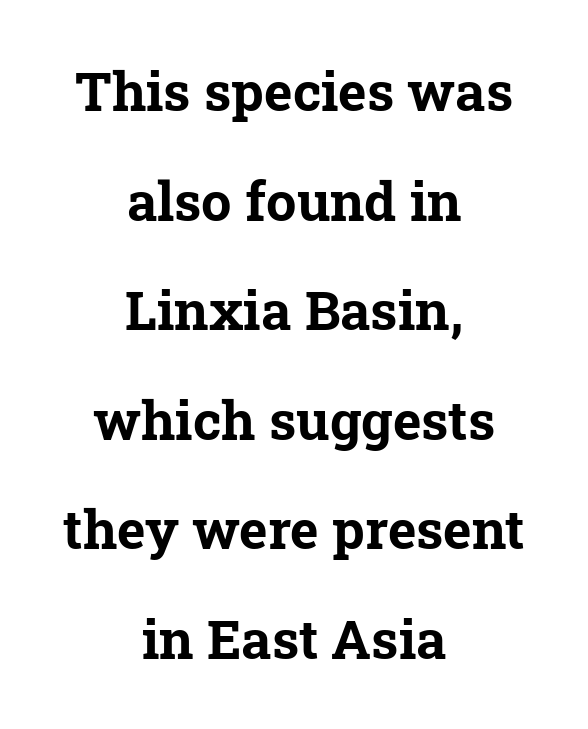
The image shows 54 px bold serif type; set centered, loose line spacing (2.03x), normal letter spacing, not underlined; low stroke contrast and a medium x-height.
